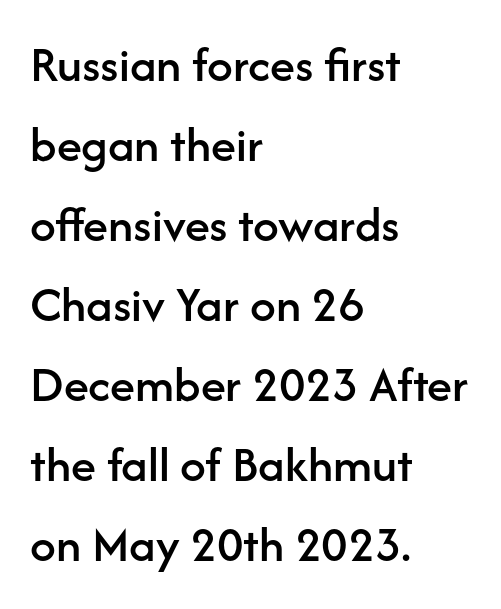
{"serif": "no", "italic": "no", "width": "normal", "stroke_contrast": "low", "x_height": "medium", "monospaced": "no", "underline": "no", "align": "left", "line_spacing": "normal", "line_spacing_ratio": 1.57, "letter_spacing": "normal", "letter_spacing_em": 0.0, "glyph_px": 51}
